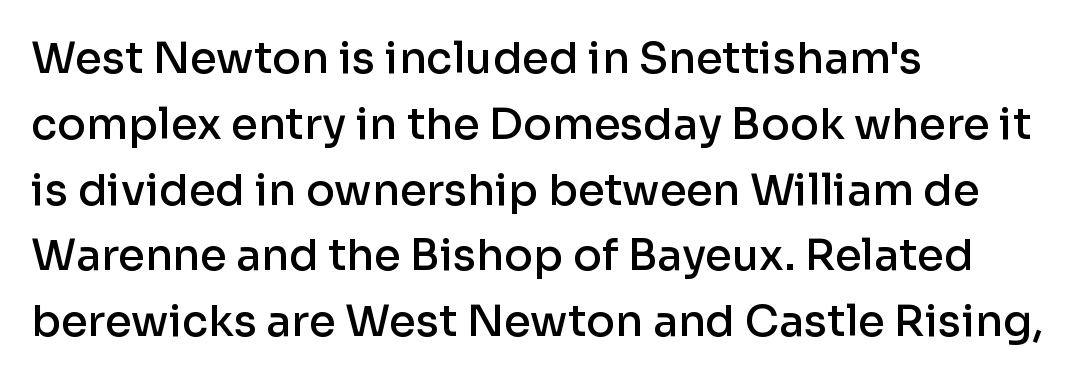
To sum up the face: it is a sans, with no serifs. A somewhat darkened texture: the type is semibold rather than bold. Teacher's note: observe the even left margin — that is flush-left alignment. This block has exactly the height ordinary leading produces.
